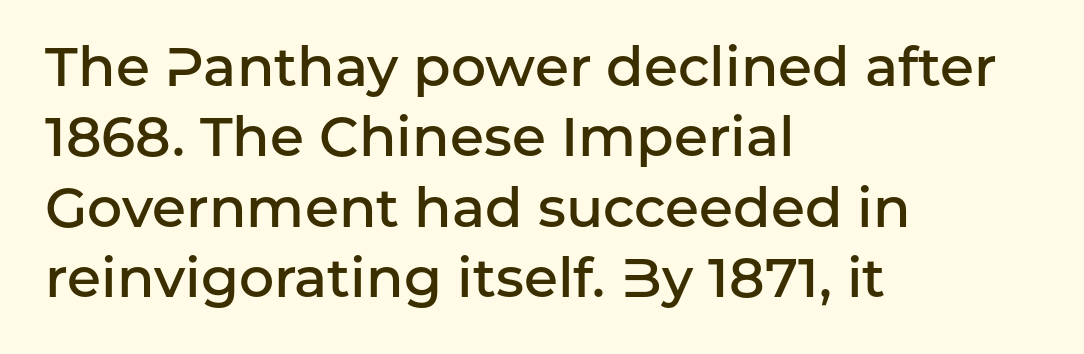
Q: Is the text bold? A: Semi-bold.
Q: Is the text italic (slanted)? A: No, it is upright.
Q: Is the typeface a serif or a sans-serif typeface? A: Sans-serif.
Q: Is the text underlined? A: No.
Q: How is the paragraph aligned? A: Left-aligned.
Q: Is the spacing between letters normal or unusually wide? A: Normal.
Q: Is the spacing between lines tight, normal or loose? A: Normal.
Q: Width (condensed, normal, or wide)? A: Normal.
Q: Stroke contrast? A: Low.
Q: x-height? A: Medium.
Q: Monospaced? A: No.
